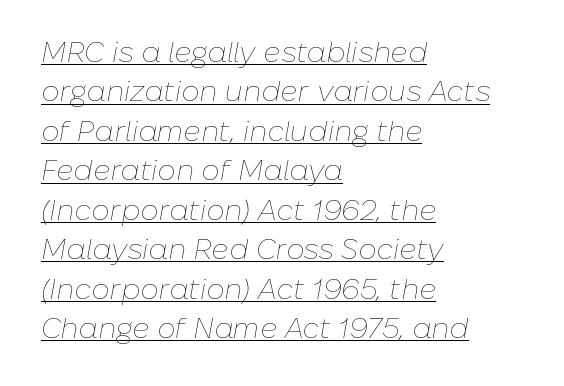
Q: Is the text bold? A: No.
Q: Is the text italic (slanted)? A: Yes, it leans right by about 10 degrees.
Q: Is the text underlined? A: Yes.
Q: How is the paragraph aligned? A: Left-aligned.
Q: Is the spacing between letters normal or unusually wide? A: Normal.
Q: Is the spacing between lines tight, normal or loose? A: Normal.
Q: Width (condensed, normal, or wide)? A: Normal.
Q: Stroke contrast? A: Low.
Q: x-height? A: Medium.
Q: Monospaced? A: No.
